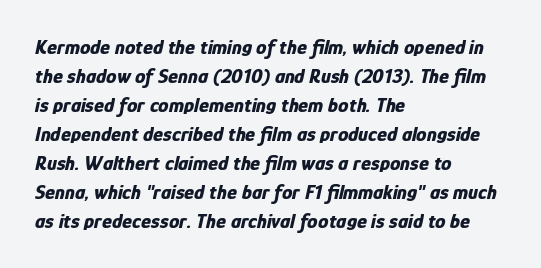
{"italic": "yes", "lean": "right", "slant_degrees": 12, "bold": "yes", "underline": "no", "align": "left", "line_spacing": "normal", "line_spacing_ratio": 1.38, "letter_spacing": "normal", "letter_spacing_em": 0.0, "glyph_px": 21}
